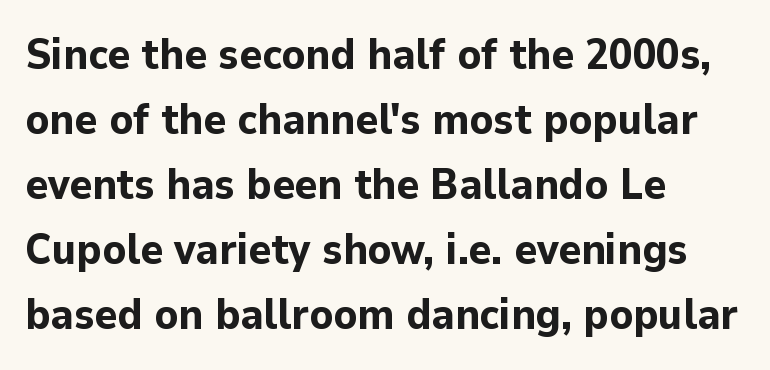
Q: Is the text bold? A: Yes.
Q: Is the text italic (slanted)? A: No, it is upright.
Q: Is the typeface a serif or a sans-serif typeface? A: Sans-serif.
Q: Is the text underlined? A: No.
Q: How is the paragraph aligned? A: Left-aligned.
Q: Is the spacing between letters normal or unusually wide? A: Normal.
Q: Is the spacing between lines tight, normal or loose? A: Normal.
Q: Width (condensed, normal, or wide)? A: Normal.
Q: Stroke contrast? A: Low.
Q: x-height? A: Medium.
Q: Monospaced? A: No.
